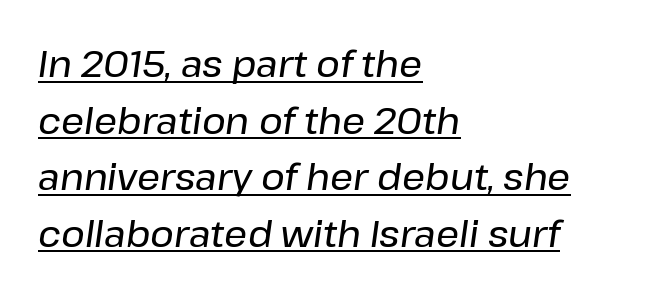
{"italic": "yes", "lean": "right", "slant_degrees": 8, "width": "normal", "stroke_contrast": "low", "x_height": "medium", "monospaced": "no", "underline": "yes", "align": "left", "line_spacing": "normal", "line_spacing_ratio": 1.57, "letter_spacing": "normal", "letter_spacing_em": 0.0, "glyph_px": 36}
